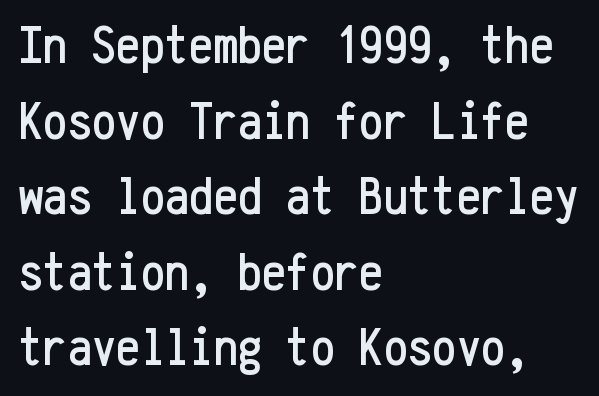
{"serif": "no", "italic": "no", "width": "condensed", "stroke_contrast": "low", "x_height": "medium", "monospaced": "yes", "underline": "no", "align": "left", "line_spacing": "normal", "line_spacing_ratio": 1.4, "letter_spacing": "normal", "letter_spacing_em": 0.0, "glyph_px": 54}
